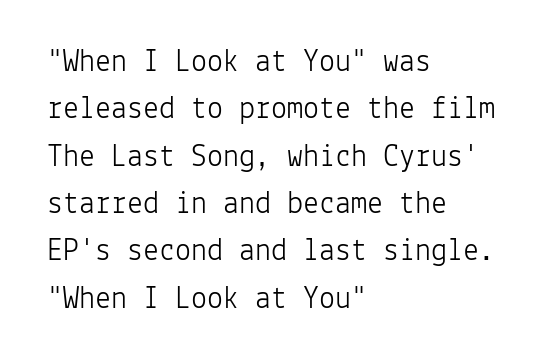
Line spacing here is normal. Rule under the text: the space is simply empty. Short note: letters normally spaced. No italicization has been applied; the sample stays upright. Spacing verdict: monospaced, one width for all characters. A sans-serif font was chosen for this passage.
